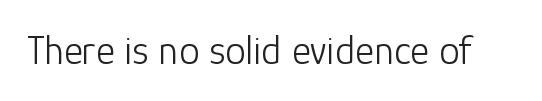
Q: Is the text bold? A: No.
Q: Is the text italic (slanted)? A: No, it is upright.
Q: Is the typeface a serif or a sans-serif typeface? A: Sans-serif.
Q: Is the text underlined? A: No.
Q: Is the spacing between letters normal or unusually wide? A: Normal.
Q: Width (condensed, normal, or wide)? A: Normal.
Q: Stroke contrast? A: Low.
Q: x-height? A: Medium.
Q: Monospaced? A: No.
